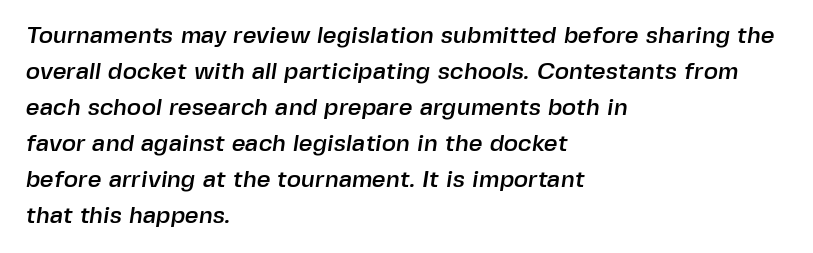
{"underline": "no", "align": "left", "line_spacing": "normal", "line_spacing_ratio": 1.5, "letter_spacing": "normal", "letter_spacing_em": 0.0, "glyph_px": 24}
